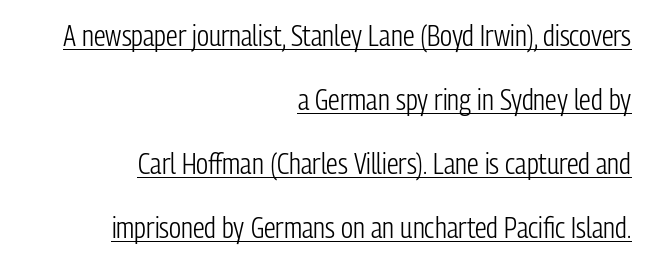
Q: Is the text bold? A: No.
Q: Is the text italic (slanted)? A: No, it is upright.
Q: Is the typeface a serif or a sans-serif typeface? A: Sans-serif.
Q: Is the text underlined? A: Yes.
Q: How is the paragraph aligned? A: Right-aligned.
Q: Is the spacing between letters normal or unusually wide? A: Normal.
Q: Is the spacing between lines tight, normal or loose? A: Loose.
Q: Width (condensed, normal, or wide)? A: Condensed.
Q: Stroke contrast? A: Low.
Q: x-height? A: Medium.
Q: Monospaced? A: No.
